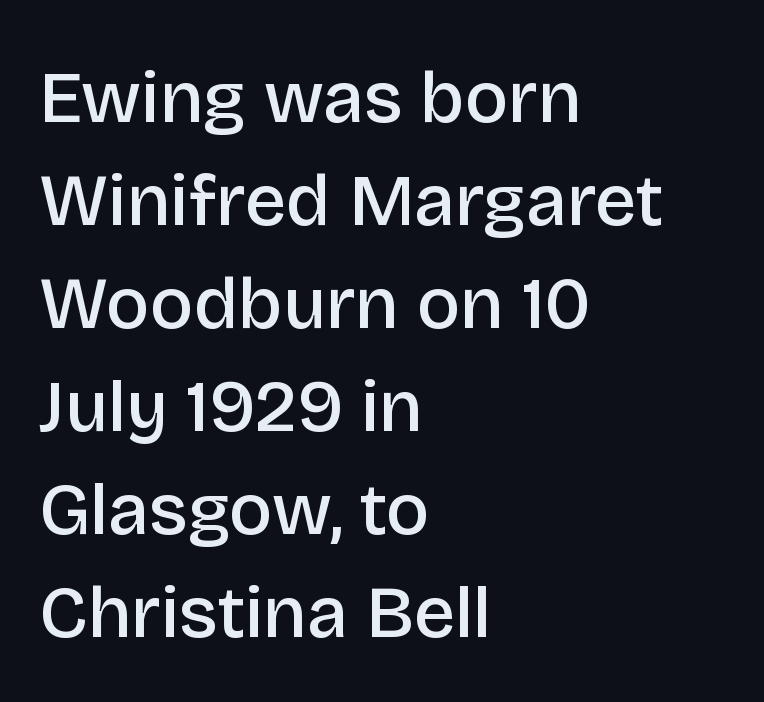
The image shows 73 px semibold sans-serif type, upright; set left-aligned, normal line spacing (1.41x), normal letter spacing, not underlined; low stroke contrast and a large x-height.
